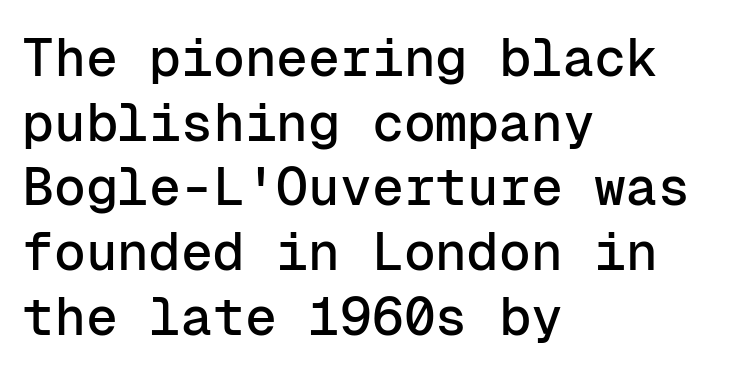
Q: Is the text italic (slanted)? A: No, it is upright.
Q: Is the typeface a serif or a sans-serif typeface? A: Sans-serif.
Q: Is the text underlined? A: No.
Q: How is the paragraph aligned? A: Left-aligned.
Q: Is the spacing between letters normal or unusually wide? A: Normal.
Q: Width (condensed, normal, or wide)? A: Normal.
Q: Stroke contrast? A: Low.
Q: x-height? A: Medium.
Q: Monospaced? A: Yes.
